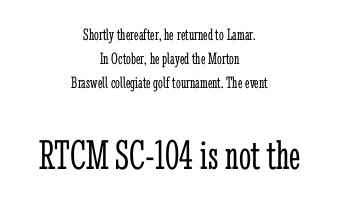
Every row of glyphs is offset so its center matches the block's center. Classification — serif. Each new line begins a customary step beneath the previous one. Quick note: underline off.
